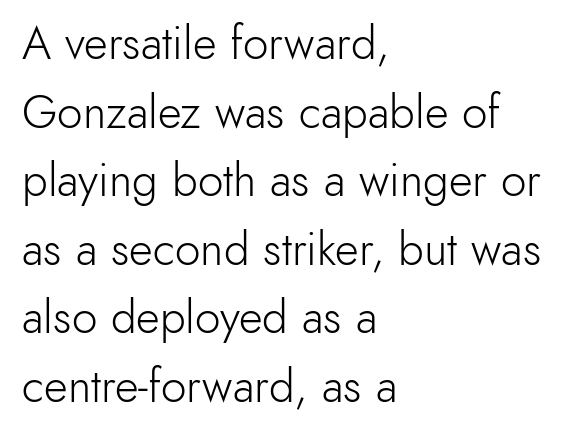
Q: Is the text bold? A: No.
Q: Is the text italic (slanted)? A: No, it is upright.
Q: Is the typeface a serif or a sans-serif typeface? A: Sans-serif.
Q: Is the text underlined? A: No.
Q: How is the paragraph aligned? A: Left-aligned.
Q: Is the spacing between letters normal or unusually wide? A: Normal.
Q: Is the spacing between lines tight, normal or loose? A: Normal.
Q: Width (condensed, normal, or wide)? A: Normal.
Q: x-height? A: Small.
Q: Monospaced? A: No.
